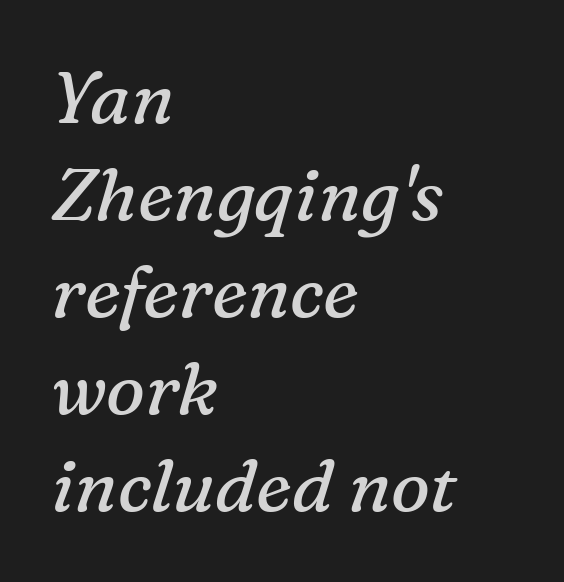
If you measured baseline to baseline, you'd find a middling distance. Descenders are the only things crossing below the line. The passage shown leans; its letterforms are oblique. Letters have the restrained weight of plain body copy at most. These lines are composed in type with serifs.
